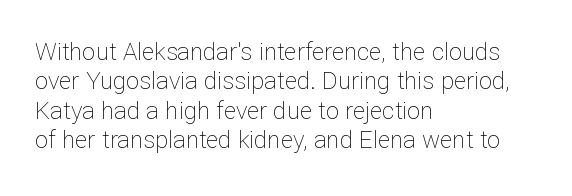
The image shows 24 px text type, upright; set left-aligned, line spacing 1.22x, normal letter spacing, not underlined.
